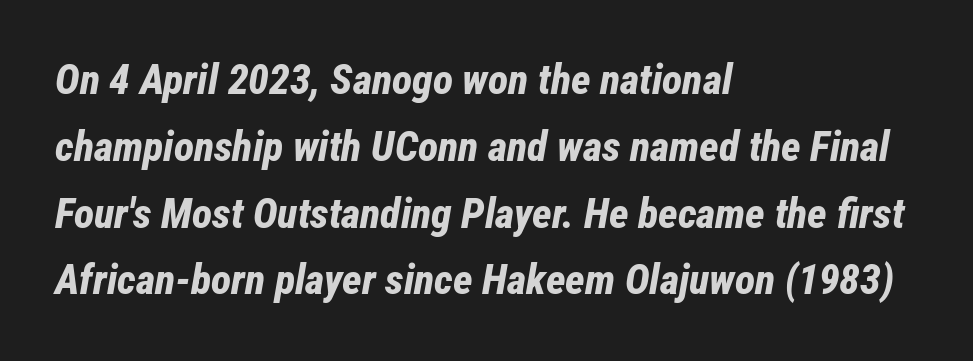
The image shows 42 px bold, condensed type, italic (leaning right); set left-aligned, normal line spacing (1.59x), normal letter spacing, not underlined; low stroke contrast and a medium x-height.
